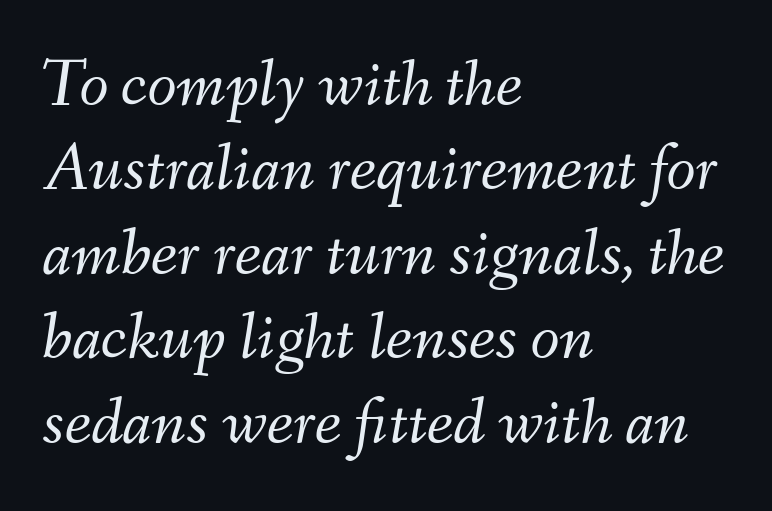
Rule under the text: the space is simply empty. Characters are canted at an angle relative to the baseline's perpendicular. Summary of vertical rhythm: regular, with standard interline spacing. No extra ink here — the face is not bold.
